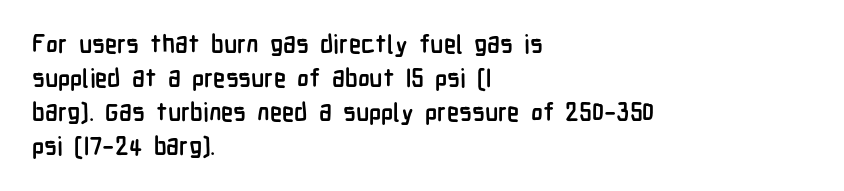
Just letters on the line, the space beneath them empty. No italicization has been applied; the sample stays upright. The rows are spaced the way most documents space them. The glyphs have the mass of a bold cut. Look at the tracking — it's just the regular setting, nothing added. Each line starts at the same left margin while the right side varies.
